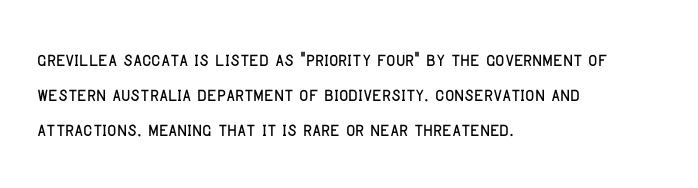
Q: Is the text italic (slanted)? A: No, it is upright.
Q: Is the text underlined? A: No.
Q: How is the paragraph aligned? A: Left-aligned.
Q: Is the spacing between letters normal or unusually wide? A: Normal.
Q: Is the spacing between lines tight, normal or loose? A: Normal.
